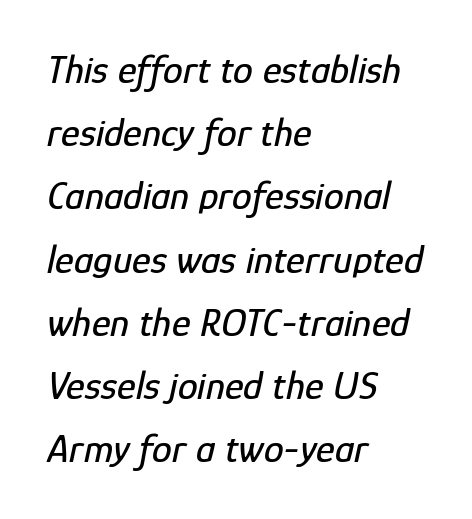
Students, note that the glyphs here touch the page at normal intervals. Notice how descenders clear the ascenders below comfortably — that's standard leading. Type without underlining. In CSS terms this would be text-align: left. You could not count columns in this text — the font is proportionally spaced. An italicized treatment has been applied to the whole sample.
